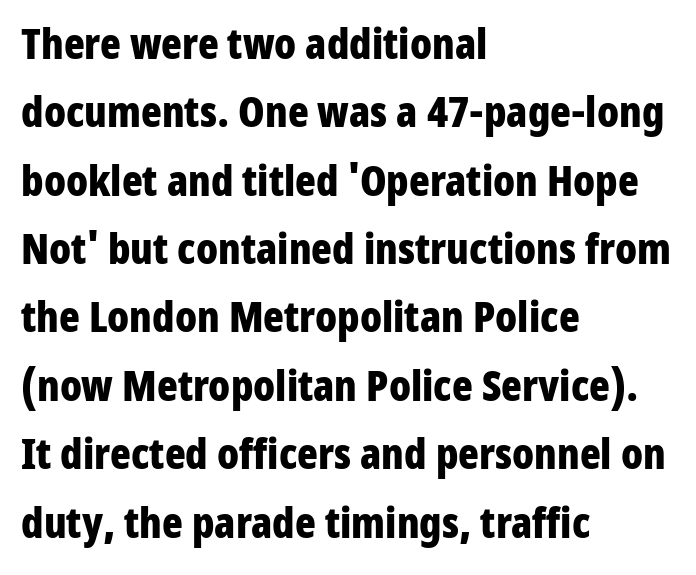
Q: Is the text bold? A: Yes.
Q: Is the text italic (slanted)? A: No, it is upright.
Q: Is the typeface a serif or a sans-serif typeface? A: Sans-serif.
Q: Is the text underlined? A: No.
Q: How is the paragraph aligned? A: Left-aligned.
Q: Is the spacing between letters normal or unusually wide? A: Normal.
Q: Is the spacing between lines tight, normal or loose? A: Normal.
Q: Width (condensed, normal, or wide)? A: Condensed.
Q: Stroke contrast? A: Low.
Q: x-height? A: Medium.
Q: Monospaced? A: No.
